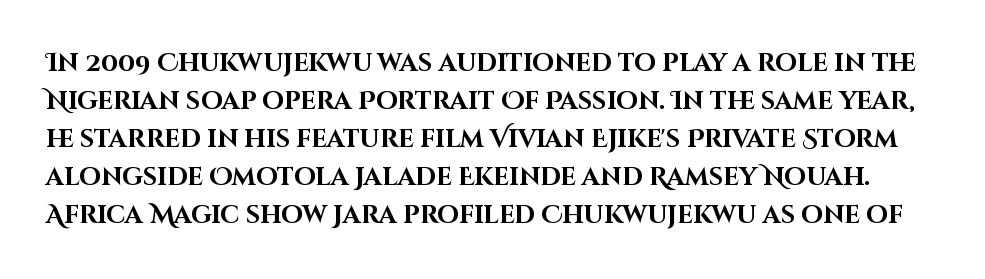
{"italic": "no", "bold": "yes", "underline": "no", "line_spacing": "normal", "line_spacing_ratio": 1.52, "letter_spacing": "normal", "letter_spacing_em": 0.0, "glyph_px": 25}
